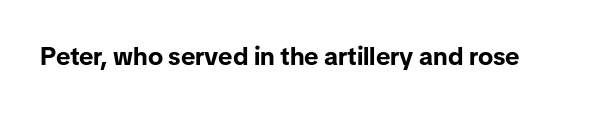
Underlining? Definitely not there. Strong, thick strokes mark this as bold type. This sample uses an upright cut, with every glyph sitting square on the baseline. A typesetter would call this zero additional tracking.
